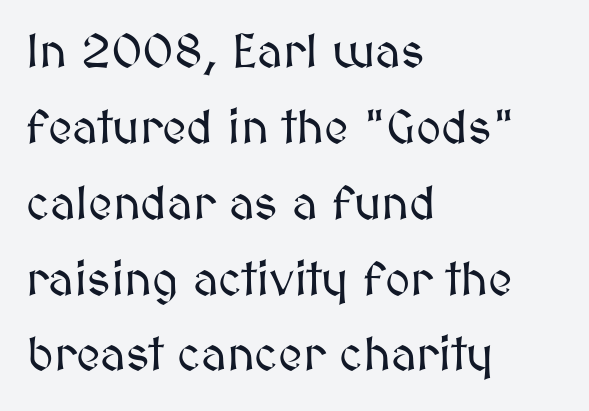
{"italic": "no", "width": "normal", "stroke_contrast": "medium", "x_height": "medium", "monospaced": "no", "underline": "no", "align": "left", "line_spacing": "normal", "line_spacing_ratio": 1.58, "letter_spacing": "normal", "letter_spacing_em": 0.0, "glyph_px": 48}
